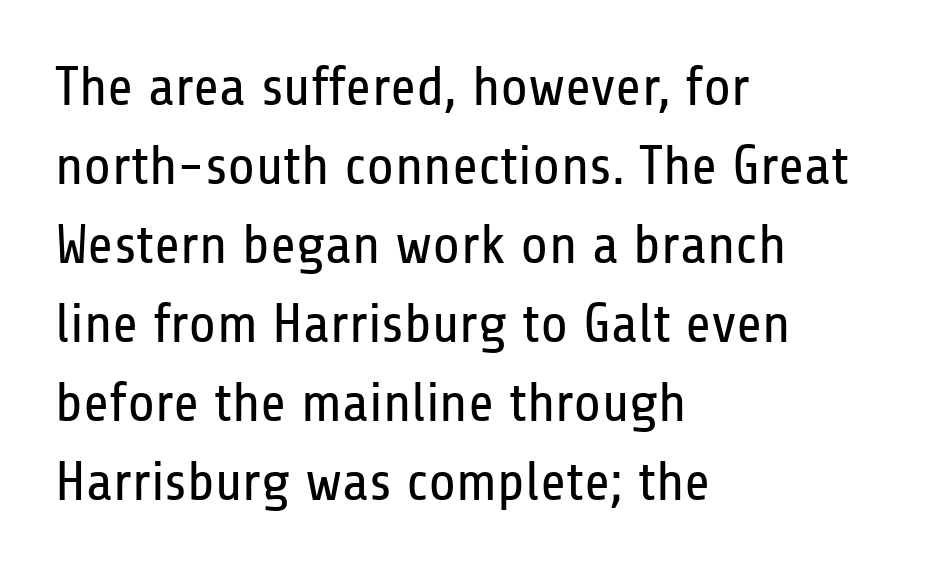
The image shows 56 px regular-weight, condensed sans-serif type, upright; set left-aligned, normal line spacing (1.41x), normal letter spacing, not underlined; low stroke contrast and a medium x-height.
